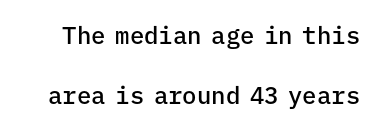
The zone under the glyphs is completely vacant. There is no visible air inserted between adjacent glyphs. Posture: vertical. How heavy is the stroke? Medium-heavy — a semibold, shy of bold. Widely set lines give the paragraph a tall, airy silhouette.
